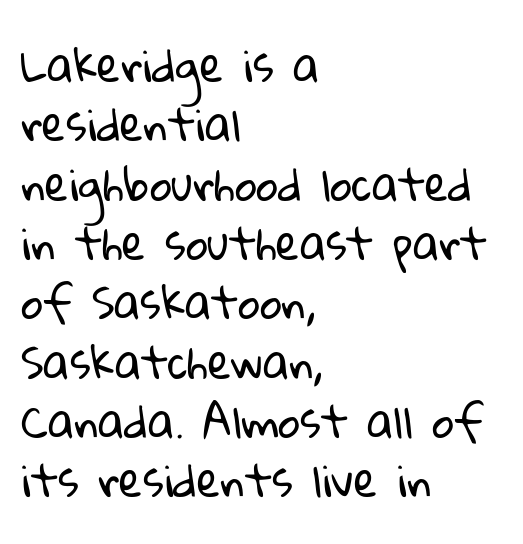
Baseline-to-baseline distance is the conventional proportion of letter height. Type without underlining. Think of a printed novel: that variable character pitch is what you see here. Leftover space on each line is placed entirely after the last word. Font category for this specimen: sans-serif.
